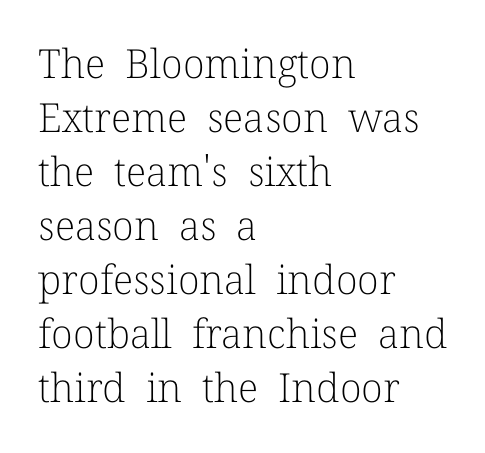
{"serif": "yes", "italic": "no", "bold": "no", "weight": "light", "width": "normal", "stroke_contrast": "low", "x_height": "medium", "monospaced": "no", "underline": "no", "align": "left", "line_spacing": "normal", "line_spacing_ratio": 1.35, "letter_spacing": "normal", "letter_spacing_em": 0.0, "glyph_px": 40}
